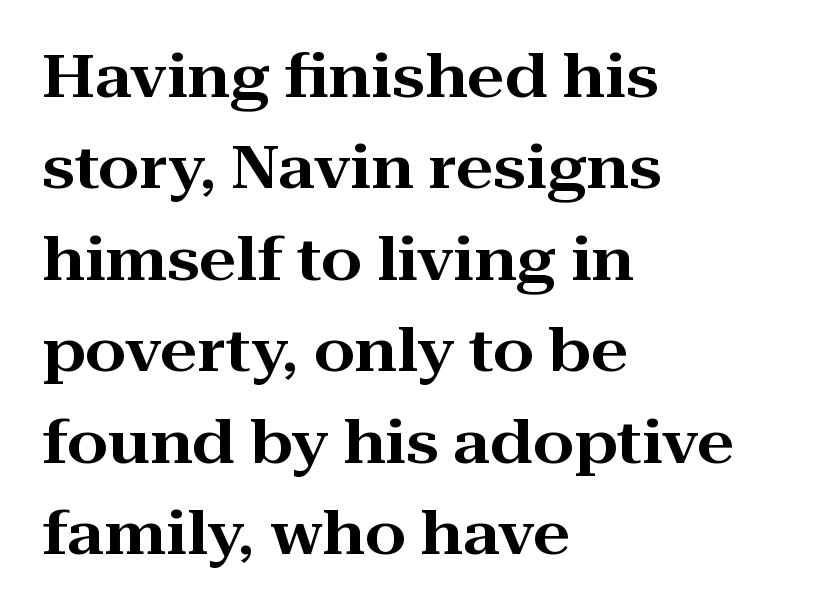
Q: Is the text italic (slanted)? A: No, it is upright.
Q: Is the typeface a serif or a sans-serif typeface? A: Serif.
Q: Is the text underlined? A: No.
Q: How is the paragraph aligned? A: Left-aligned.
Q: Is the spacing between letters normal or unusually wide? A: Normal.
Q: Is the spacing between lines tight, normal or loose? A: Normal.
Q: Width (condensed, normal, or wide)? A: Wide.
Q: Stroke contrast? A: High.
Q: x-height? A: Medium.
Q: Monospaced? A: No.
